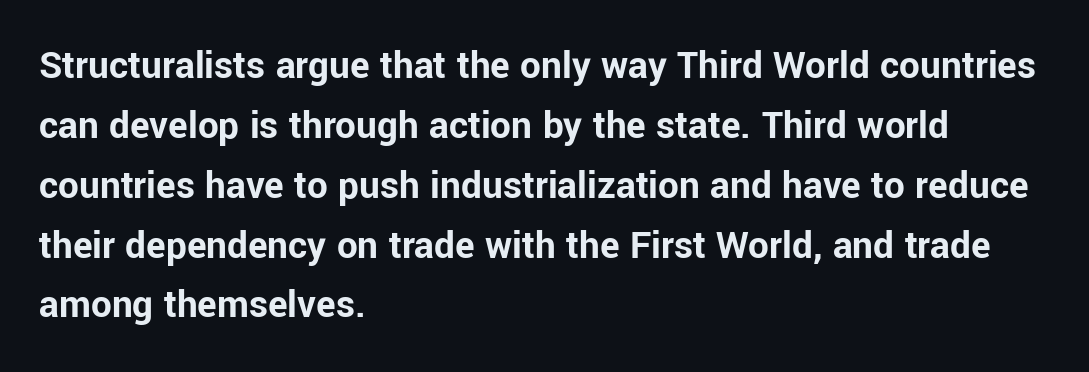
{"serif": "no", "italic": "no", "bold": "yes", "weight": "bold", "width": "normal", "stroke_contrast": "low", "x_height": "medium", "monospaced": "no", "underline": "no", "align": "left", "line_spacing": "normal", "line_spacing_ratio": 1.46, "letter_spacing": "normal", "letter_spacing_em": 0.0, "glyph_px": 41}
